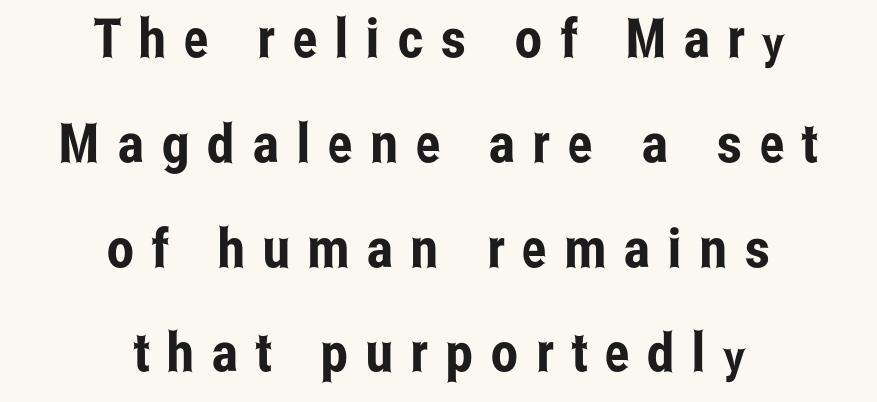
{"serif": "no", "italic": "no", "width": "condensed", "stroke_contrast": "low", "x_height": "medium", "monospaced": "no", "underline": "no", "align": "center", "line_spacing": "loose", "line_spacing_ratio": 1.94, "letter_spacing": "wide", "letter_spacing_em": 0.33, "glyph_px": 54}
